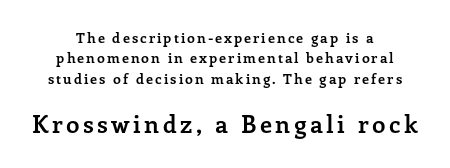
{"italic": "no", "bold": "yes", "underline": "no", "align": "center", "line_spacing": "normal", "line_spacing_ratio": 1.45, "larger_block": "second", "size_ratio": 1.71, "glyph_px": 24}
